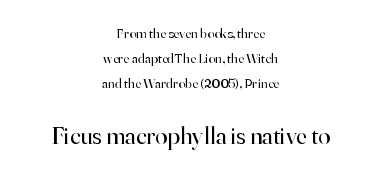
This sample uses plain, unmodified letter spacing. Typeset on center — no edge is straight. Character size in the trailing block exceeds that of the leading block. A quiet, ordinary-to-light weight characterises the typeface. Has an underline been added? It has not. The specimen reads as upright at a glance.
